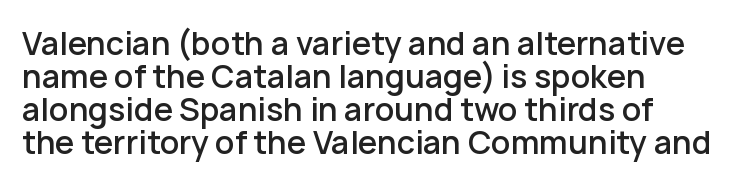
Q: Is the text bold? A: Semi-bold.
Q: Is the text italic (slanted)? A: No, it is upright.
Q: Is the typeface a serif or a sans-serif typeface? A: Sans-serif.
Q: Is the text underlined? A: No.
Q: How is the paragraph aligned? A: Left-aligned.
Q: Is the spacing between letters normal or unusually wide? A: Normal.
Q: Is the spacing between lines tight, normal or loose? A: Tight.
Q: Width (condensed, normal, or wide)? A: Normal.
Q: Stroke contrast? A: Low.
Q: x-height? A: Medium.
Q: Monospaced? A: No.
